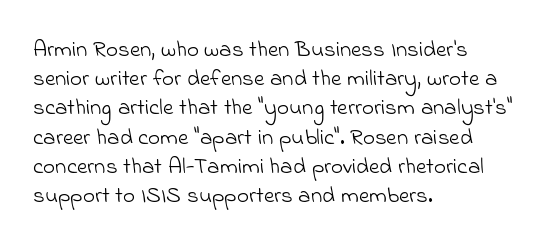
The image shows 23 px text type; set left-aligned, normal line spacing (1.27x), normal letter spacing, not underlined.
